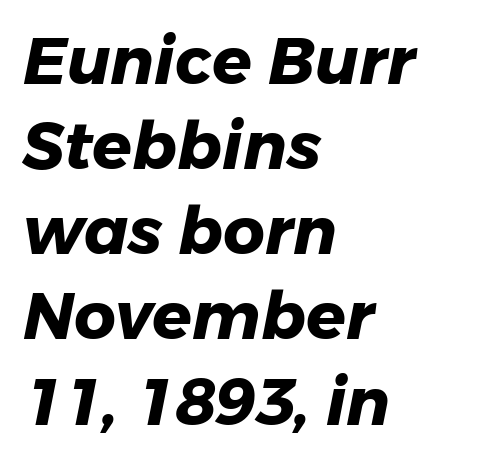
{"serif": "no", "bold": "yes", "weight": "heavy", "width": "normal", "stroke_contrast": "low", "x_height": "medium", "monospaced": "no", "underline": "no", "align": "left", "line_spacing": "normal", "line_spacing_ratio": 1.31, "letter_spacing": "normal", "letter_spacing_em": 0.0, "glyph_px": 65}
